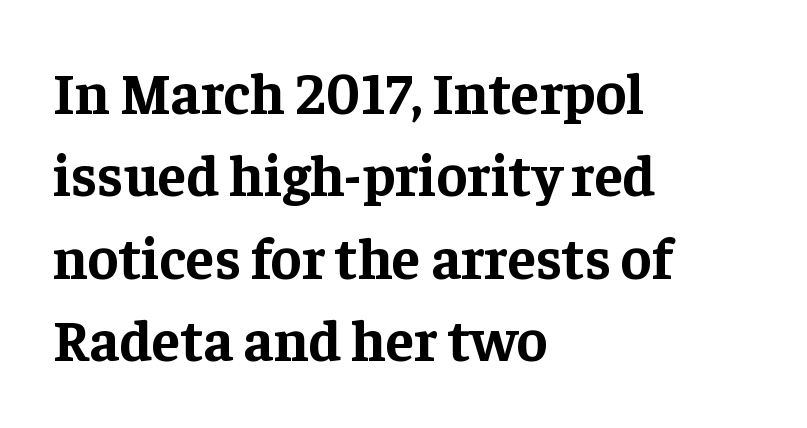
Q: Is the text bold? A: Yes.
Q: Is the text italic (slanted)? A: No, it is upright.
Q: Is the typeface a serif or a sans-serif typeface? A: Serif.
Q: Is the text underlined? A: No.
Q: How is the paragraph aligned? A: Left-aligned.
Q: Is the spacing between letters normal or unusually wide? A: Normal.
Q: Is the spacing between lines tight, normal or loose? A: Normal.
Q: Width (condensed, normal, or wide)? A: Normal.
Q: Stroke contrast? A: Low.
Q: x-height? A: Medium.
Q: Monospaced? A: No.
